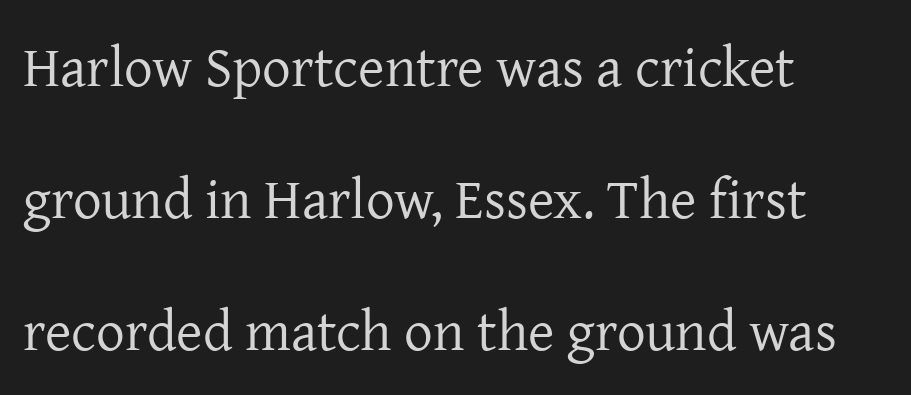
The image shows 57 px regular-weight serif type, upright; set left-aligned, loose line spacing (2.32x), normal letter spacing, not underlined; low stroke contrast and a medium x-height.
